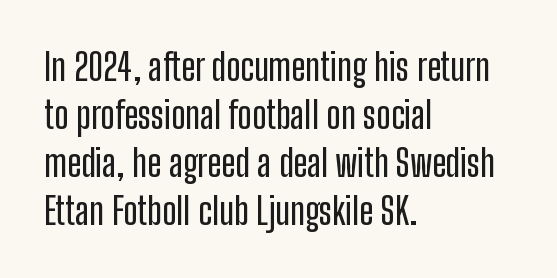
The image shows 37 px condensed sans-serif type, upright; set left-aligned, normal line spacing (1.3x), normal letter spacing, not underlined; low stroke contrast and a medium x-height.
